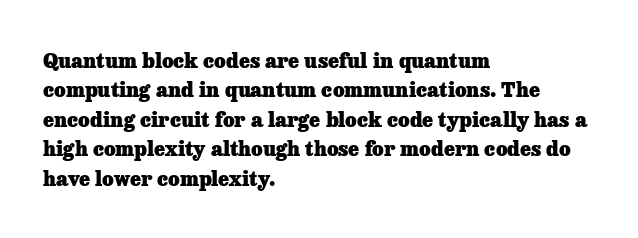
Q: Is the text bold? A: Yes.
Q: Is the text italic (slanted)? A: No, it is upright.
Q: Is the text underlined? A: No.
Q: How is the paragraph aligned? A: Left-aligned.
Q: Is the spacing between letters normal or unusually wide? A: Normal.
Q: Is the spacing between lines tight, normal or loose? A: Normal.
